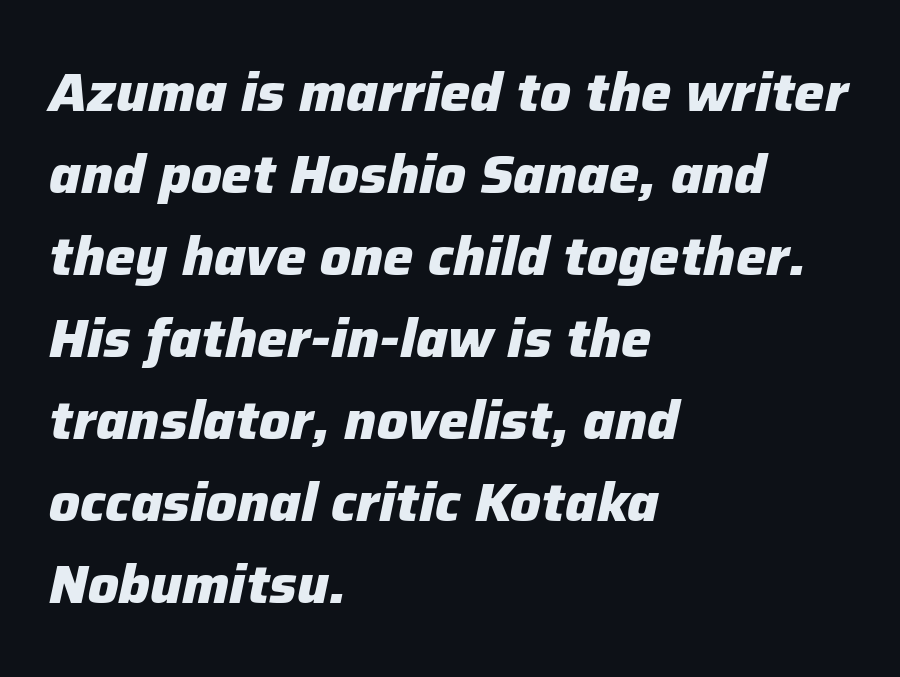
The image shows 54 px heavy type, italic (leaning right); set left-aligned, normal line spacing (1.52x), normal letter spacing, not underlined; low stroke contrast and a medium x-height.
